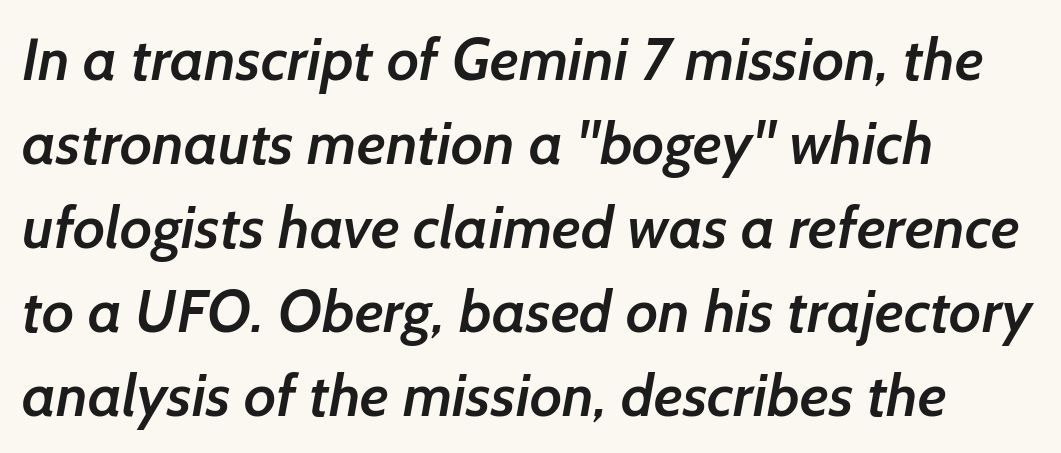
Q: Is the text bold? A: Semi-bold.
Q: Is the typeface a serif or a sans-serif typeface? A: Sans-serif.
Q: Is the text underlined? A: No.
Q: How is the paragraph aligned? A: Left-aligned.
Q: Is the spacing between letters normal or unusually wide? A: Normal.
Q: Is the spacing between lines tight, normal or loose? A: Normal.
Q: Width (condensed, normal, or wide)? A: Normal.
Q: Stroke contrast? A: Low.
Q: x-height? A: Medium.
Q: Monospaced? A: No.
